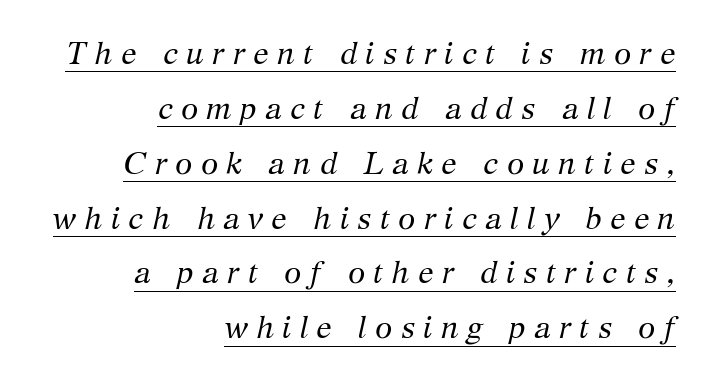
The font is comparable to plain body text, perhaps lighter. You can tell from the footed stems that serif type was used. Is this a fixed-width face? No — the glyphs have proportional, varying widths. The passage shown is underscored from start to finish. Is the letter spacing exaggerated? Yes — the characters are pushed far apart. Italic: yes, the glyphs are oblique.
